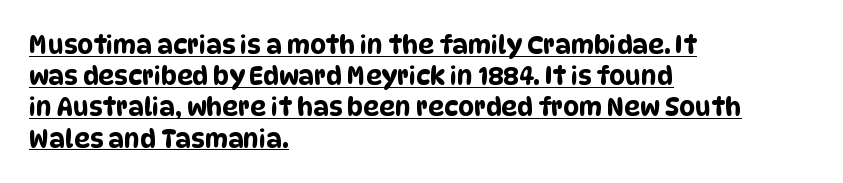
The image shows 25 px text type; set left-aligned, normal line spacing (1.25x), normal letter spacing, underlined.
